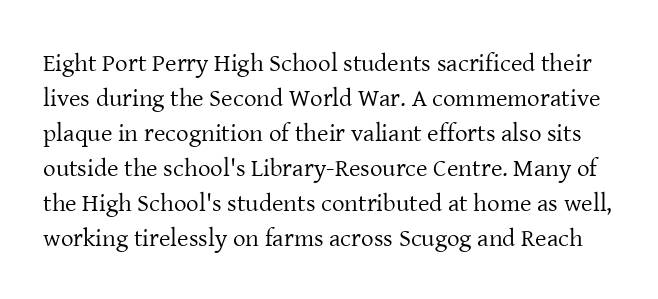
The image shows 25 px text type, upright; set normal line spacing (1.4x), normal letter spacing, not underlined.
